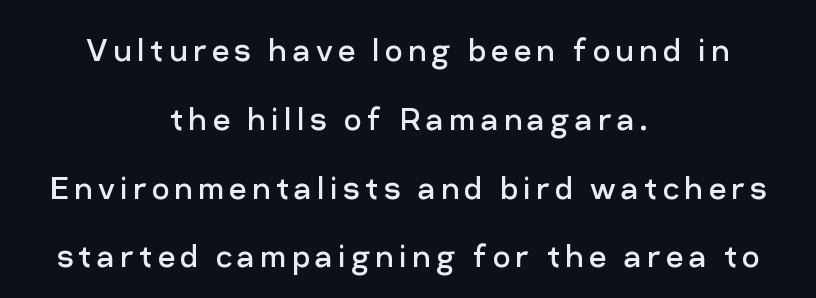
The image shows 38 px regular-weight sans-serif type, upright; set centered, line spacing 1.81x, not underlined; low stroke contrast and a medium x-height.
